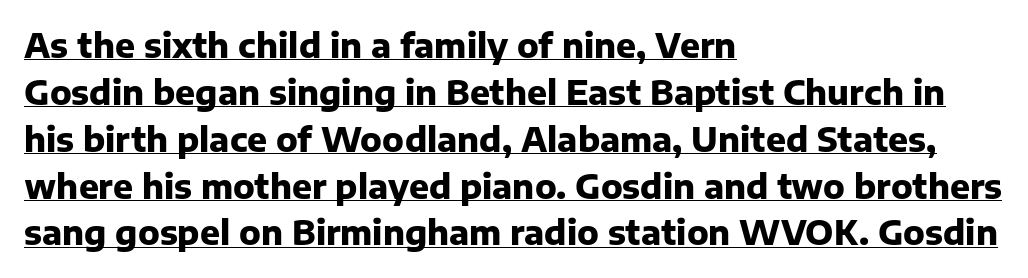
{"serif": "no", "italic": "no", "bold": "yes", "weight": "heavy", "width": "normal", "stroke_contrast": "low", "x_height": "medium", "monospaced": "no", "underline": "yes", "align": "left", "line_spacing": "normal", "line_spacing_ratio": 1.42, "letter_spacing": "normal", "letter_spacing_em": 0.0, "glyph_px": 33}
